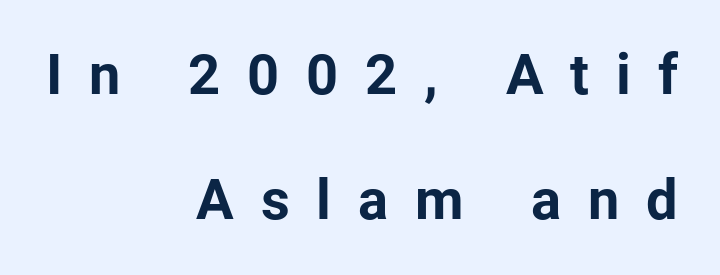
This is the regular roman posture of the typeface. Clear beneath every line of the passage. Short note: letters widely spaced. The typesetter chose a ragged-left arrangement here. I'd call this a sans setting — the letters go barefoot.
